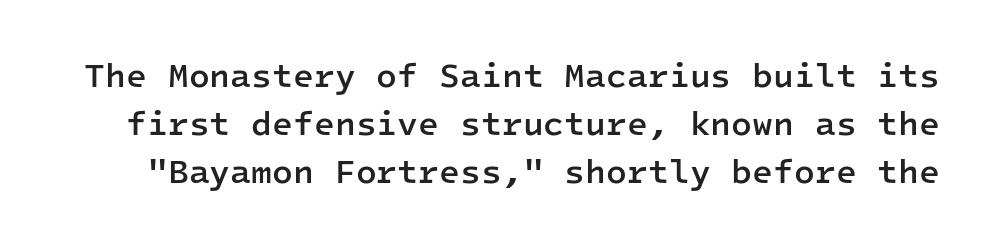
The strip under each line holds only bare page. Is this a sans? Yes — the strokes have no serifs. The letters sit at their default tracking, neither squeezed nor spread. The lettering stays uniformly vertical, giving the passage a roman look.
